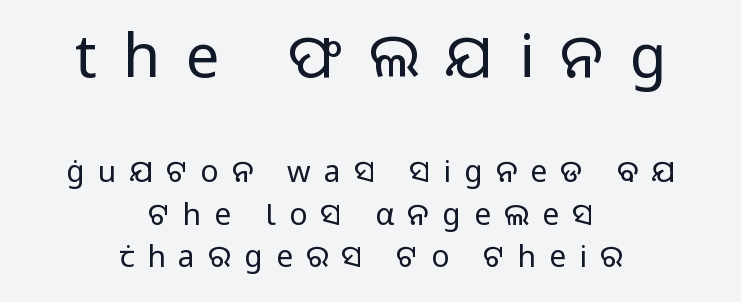
The image shows 60 px regular-weight sans-serif type, upright; set centered, normal line spacing (1.42x), unusually wide letter spacing (+0.44 em), not underlined; the first (top) block is 2.0x larger; low stroke contrast and a medium x-height.
